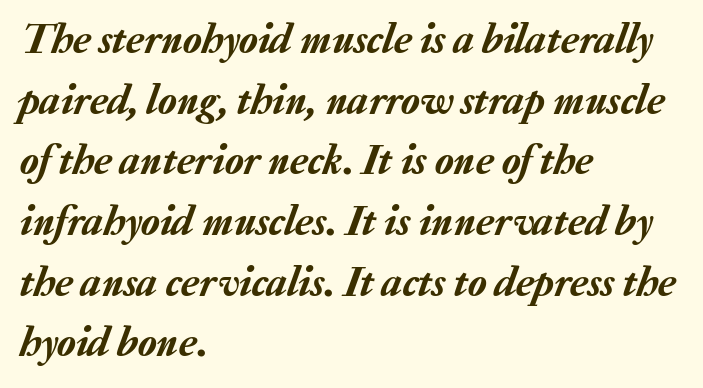
The image shows 43 px text type, italic (leaning right); set left-aligned, normal line spacing (1.41x), normal letter spacing, not underlined; low stroke contrast and a medium x-height.
